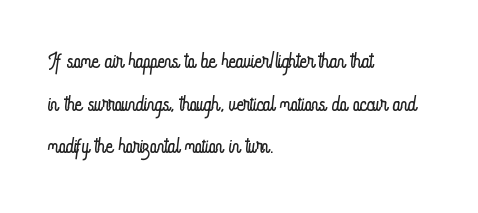
{"bold": "no", "weight": "light", "width": "condensed", "stroke_contrast": "low", "x_height": "small", "monospaced": "no", "underline": "no", "align": "left", "line_spacing": "normal", "line_spacing_ratio": 1.42, "letter_spacing": "normal", "letter_spacing_em": 0.0, "glyph_px": 30}
